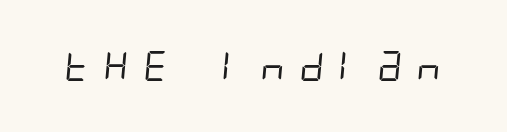
The image shows 30 px regular-weight, condensed sans-serif type; set unusually wide letter spacing (+0.36 em), not underlined; low stroke contrast and a large x-height.
